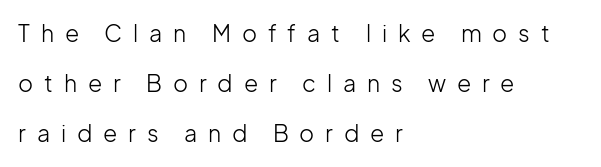
The image shows 23 px text type, upright; set left-aligned, loose line spacing (2.18x), unusually wide letter spacing (+0.47 em), not underlined.
